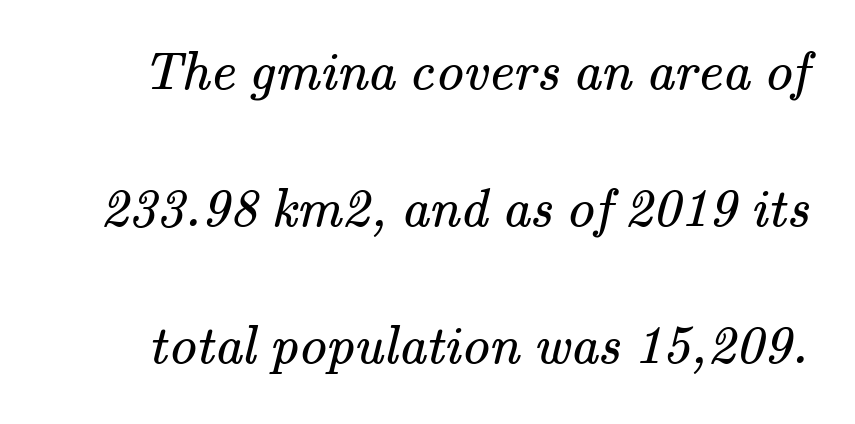
The image shows 55 px regular-weight serif type; set loose line spacing (2.49x), normal letter spacing, not underlined; medium stroke contrast and a small x-height.
